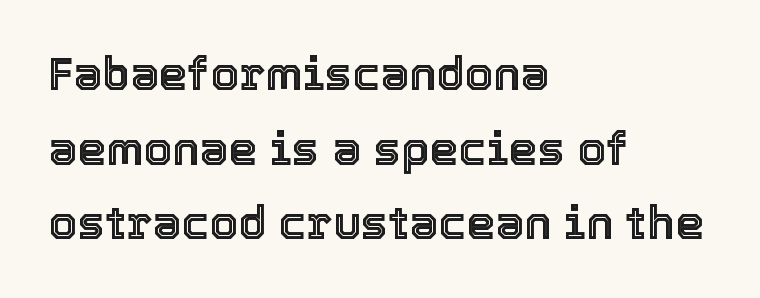
Leading: standard. The letters sit at their default tracking, neither squeezed nor spread. Nope, not italic — everything's standing straight. The baseline area is clear. This sample is left-justified, so line endings fall wherever the words run out.
